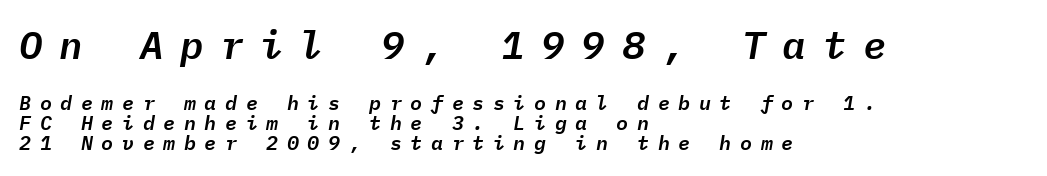
The image shows 39 px text type, italic (leaning right), monospaced; set left-aligned, tight line spacing (1.0x), unusually wide letter spacing (+0.43 em), not underlined; the first (top) block is 1.95x larger; low stroke contrast and a medium x-height.
